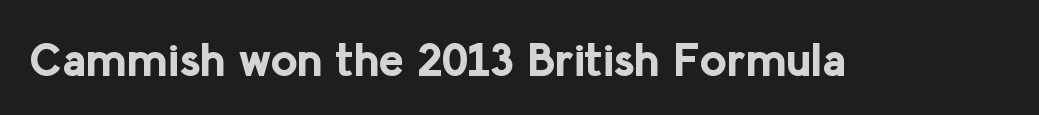
Q: Is the text bold? A: Yes.
Q: Is the text italic (slanted)? A: No, it is upright.
Q: Is the typeface a serif or a sans-serif typeface? A: Sans-serif.
Q: Is the text underlined? A: No.
Q: Is the spacing between letters normal or unusually wide? A: Normal.
Q: Width (condensed, normal, or wide)? A: Normal.
Q: Stroke contrast? A: Low.
Q: x-height? A: Medium.
Q: Monospaced? A: No.
